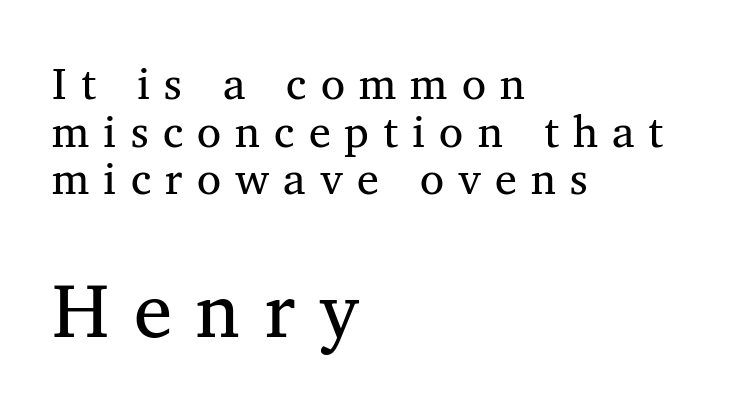
{"serif": "yes", "bold": "no", "weight": "regular", "width": "normal", "stroke_contrast": "medium", "x_height": "medium", "monospaced": "no", "underline": "no", "align": "left", "line_spacing": "tight", "line_spacing_ratio": 1.08, "letter_spacing": "wide", "letter_spacing_em": 0.32, "larger_block": "second", "size_ratio": 1.75, "glyph_px": 77}
